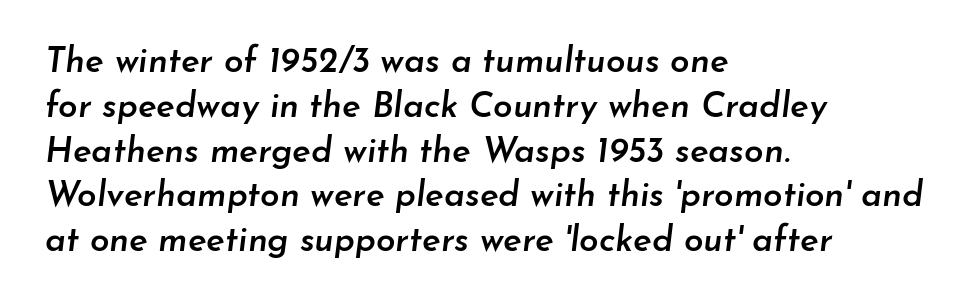
Q: Is the text bold? A: Semi-bold.
Q: Is the text italic (slanted)? A: Yes, it leans right by about 7 degrees.
Q: Is the text underlined? A: No.
Q: How is the paragraph aligned? A: Left-aligned.
Q: Is the spacing between letters normal or unusually wide? A: Normal.
Q: Is the spacing between lines tight, normal or loose? A: Normal.
Q: Width (condensed, normal, or wide)? A: Normal.
Q: Stroke contrast? A: Low.
Q: x-height? A: Small.
Q: Monospaced? A: No.
